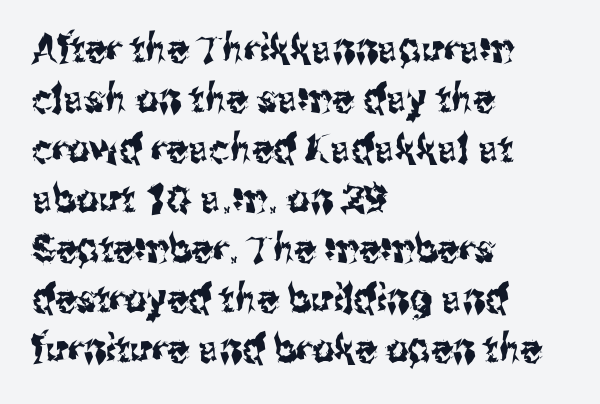
The type is set solid horizontally, with unmodified tracking. One-word summary of the alignment: left. Lines of text with bare space underneath. The rendering uses natural spacing where letterforms have individual widths.
